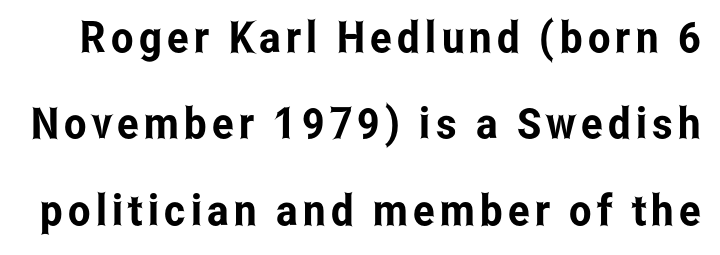
Q: Is the text italic (slanted)? A: No, it is upright.
Q: Is the typeface a serif or a sans-serif typeface? A: Sans-serif.
Q: Is the text underlined? A: No.
Q: Is the spacing between lines tight, normal or loose? A: Loose.
Q: Width (condensed, normal, or wide)? A: Condensed.
Q: Stroke contrast? A: Low.
Q: x-height? A: Medium.
Q: Monospaced? A: No.
